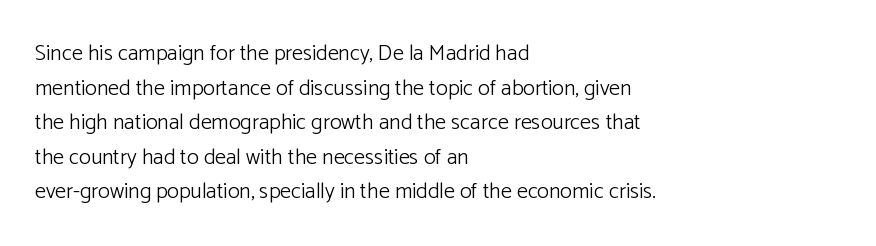
Q: Is the text bold? A: No.
Q: Is the text italic (slanted)? A: No, it is upright.
Q: Is the text underlined? A: No.
Q: How is the paragraph aligned? A: Left-aligned.
Q: Is the spacing between letters normal or unusually wide? A: Normal.
Q: Is the spacing between lines tight, normal or loose? A: Normal.
